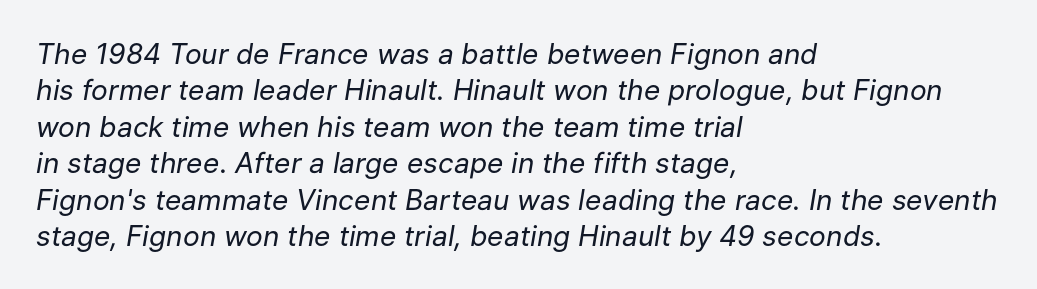
Each line starts at the same left margin while the right side varies. The letters sit at their default tracking, neither squeezed nor spread. Vertical spacing — default. The weight tops out at a normal text grade. Looking at the ascenders, they clearly lean. The gap between lines stays unmarked.
